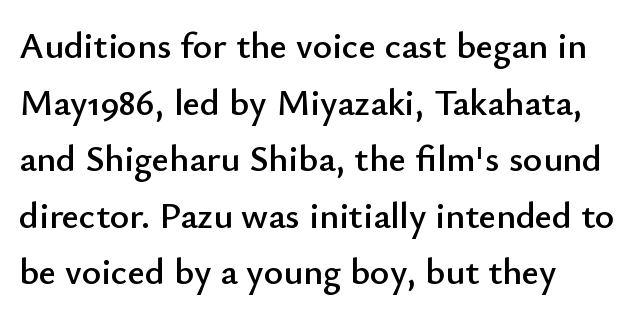
All the whitespace from short lines collects on the right. These lines are composed in type without serifs. Bare-footed words on every line. Designer's note — italics off, roman on. The passage shown stacks its lines at a standard gap.
